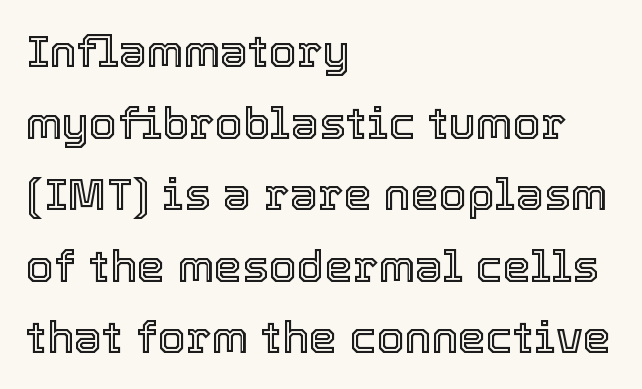
Spacing between characters is what you'd get straight out of the box. Here the designer chose a conventional face with non-uniform glyph widths. Descenders hang freely into open space. Characters remain perfectly vertical along every line. Notice how descenders clear the ascenders below comfortably — that's standard leading. Each line starts at the same left margin while the right side varies.
